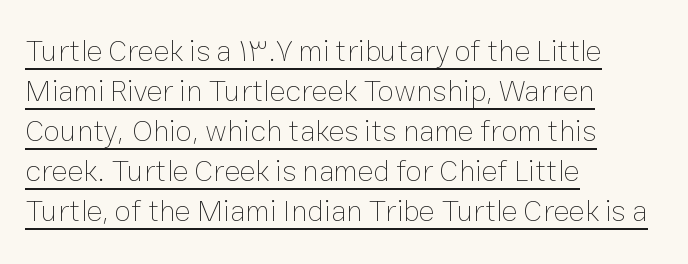
Q: Is the text bold? A: No.
Q: Is the text italic (slanted)? A: No, it is upright.
Q: Is the text underlined? A: Yes.
Q: How is the paragraph aligned? A: Left-aligned.
Q: Is the spacing between letters normal or unusually wide? A: Normal.
Q: Is the spacing between lines tight, normal or loose? A: Normal.
Q: Width (condensed, normal, or wide)? A: Normal.
Q: Stroke contrast? A: Low.
Q: x-height? A: Medium.
Q: Monospaced? A: No.
